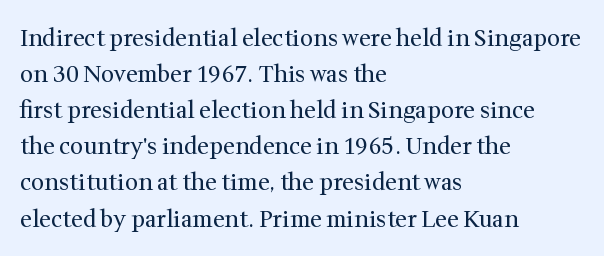
Q: Is the text bold? A: No.
Q: Is the text italic (slanted)? A: No, it is upright.
Q: Is the text underlined? A: No.
Q: How is the paragraph aligned? A: Left-aligned.
Q: Is the spacing between letters normal or unusually wide? A: Normal.
Q: Is the spacing between lines tight, normal or loose? A: Normal.
